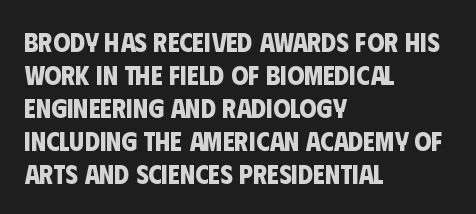
{"bold": "yes", "underline": "no", "align": "left", "line_spacing_ratio": 1.22, "letter_spacing": "normal", "letter_spacing_em": 0.0, "glyph_px": 27}
